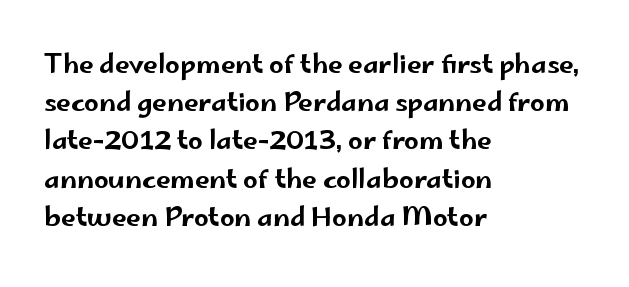
The image shows 26 px text type, upright; set left-aligned, normal line spacing (1.47x), normal letter spacing, not underlined.
